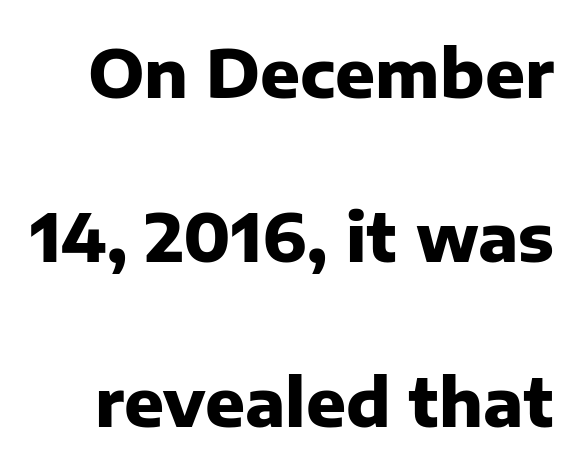
Each row of text sits above clean, open space. How are the letters spaced? Ordinarily, with no added tracking. The characters display no serif detailing; their extremities are plain. Rows of type keep a wide berth in the vertical direction. Do the characters align in a grid? No, the font is proportional. No italicization has been applied; the sample stays upright.
